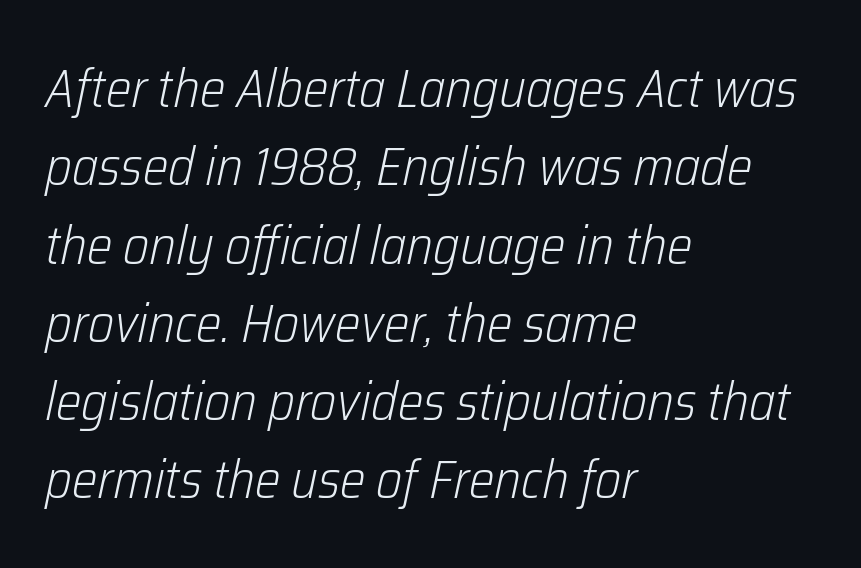
The image shows 54 px light, condensed type, italic (leaning right); set left-aligned, normal line spacing (1.45x), normal letter spacing, not underlined; low stroke contrast and a medium x-height.
